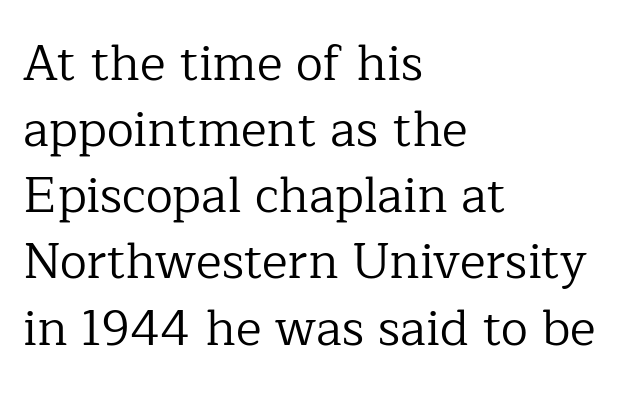
Here the glyphs are tracked normally, forming tight word shapes. The foot of each line stays bare and open. Stroke mass is kept to a normal reading level or below. In terms of leading, this rendering sits right in the middle. The designer went with a serif here, giving each stem small feet. Posture: straight, roman, zero tilt.
